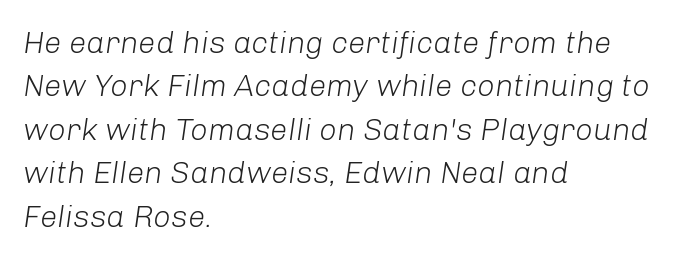
The image shows 31 px light type, italic (leaning right); set left-aligned, normal line spacing (1.4x), normal letter spacing, not underlined; low stroke contrast and a medium x-height.
